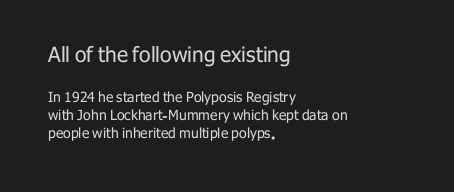
Q: Is the text bold? A: No.
Q: Is the text italic (slanted)? A: No, it is upright.
Q: Is the text underlined? A: No.
Q: How is the paragraph aligned? A: Left-aligned.
Q: Is the spacing between letters normal or unusually wide? A: Normal.
Q: Is the spacing between lines tight, normal or loose? A: Normal.
Q: Which block of text is set in a larger size, the first (top) or the second (bottom)? A: The first (top) one.
